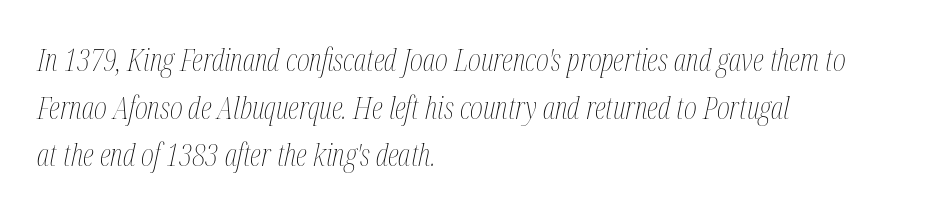
Emphasis-style slanted type is in use. Check under the words: just untouched page. This sample is left-justified, so line endings fall wherever the words run out. The tracking reads as untouched default to a designer's eye.
